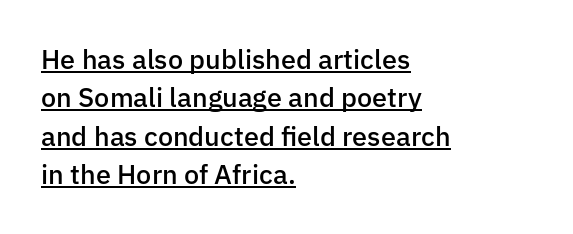
Between one letter and the next there's only the usual sliver of space. Vertically, the passage feels balanced, rows spaced as you'd expect. This is underlined copy, the kind a proofreader might mark for attention. Stroke thickness is moderately raised; the sample reads as semibold. If you drew a ruler down the left edge, every line would touch it.
